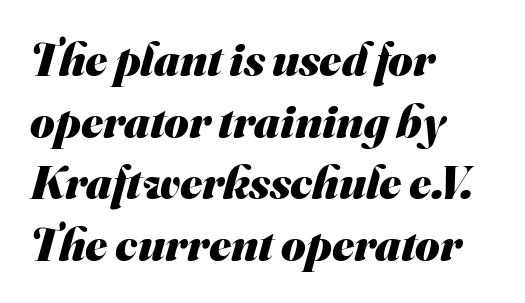
Q: Is the text bold? A: Yes.
Q: Is the typeface a serif or a sans-serif typeface? A: Sans-serif.
Q: Is the text underlined? A: No.
Q: How is the paragraph aligned? A: Left-aligned.
Q: Is the spacing between letters normal or unusually wide? A: Normal.
Q: Is the spacing between lines tight, normal or loose? A: Normal.
Q: Width (condensed, normal, or wide)? A: Normal.
Q: Stroke contrast? A: Medium.
Q: x-height? A: Small.
Q: Monospaced? A: No.
